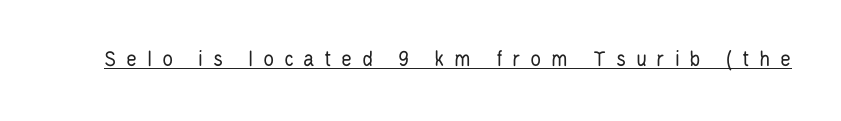
Q: Is the text bold? A: No.
Q: Is the text italic (slanted)? A: No, it is upright.
Q: Is the text underlined? A: Yes.
Q: Is the spacing between letters normal or unusually wide? A: Unusually wide.
